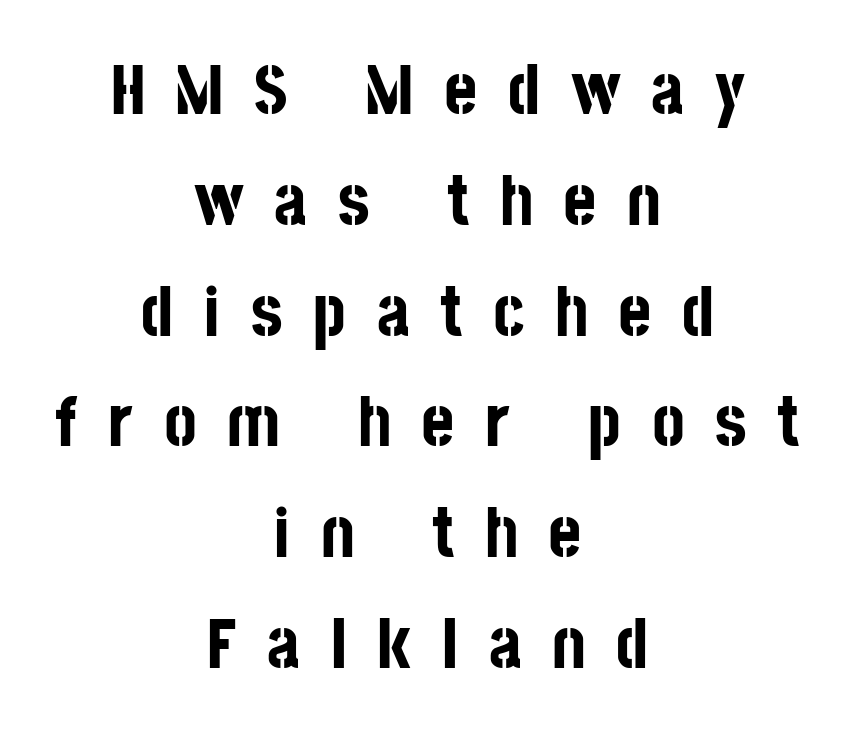
Is there any slant? The stems are plumb. Substantial extra tracking has been applied to these lines. In terms of weight, the rendering is a true, heavy bold. Horizontal bands of white between lines are of average thickness. The specimen omits any rule beneath the text block's lines. The text block is weighted toward neither margin, spreading evenly from the middle.
